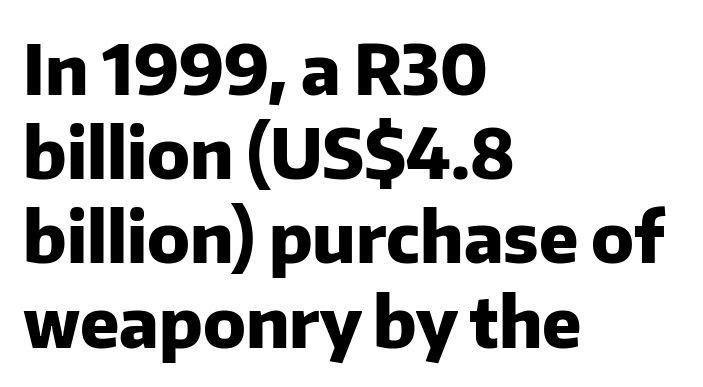
{"serif": "no", "italic": "no", "bold": "yes", "weight": "heavy", "width": "normal", "stroke_contrast": "low", "x_height": "medium", "monospaced": "no", "underline": "no", "align": "left", "line_spacing_ratio": 1.22, "letter_spacing": "normal", "letter_spacing_em": 0.0, "glyph_px": 69}
